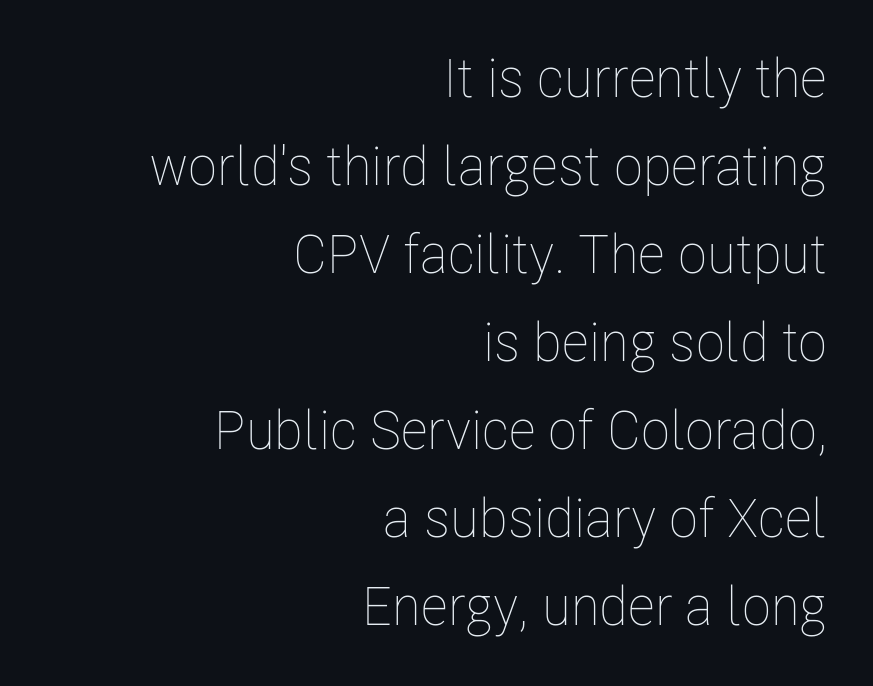
Q: Is the text bold? A: No.
Q: Is the text italic (slanted)? A: No, it is upright.
Q: Is the text underlined? A: No.
Q: How is the paragraph aligned? A: Right-aligned.
Q: Is the spacing between letters normal or unusually wide? A: Normal.
Q: Is the spacing between lines tight, normal or loose? A: Normal.
Q: Width (condensed, normal, or wide)? A: Condensed.
Q: Stroke contrast? A: Low.
Q: x-height? A: Medium.
Q: Monospaced? A: No.
